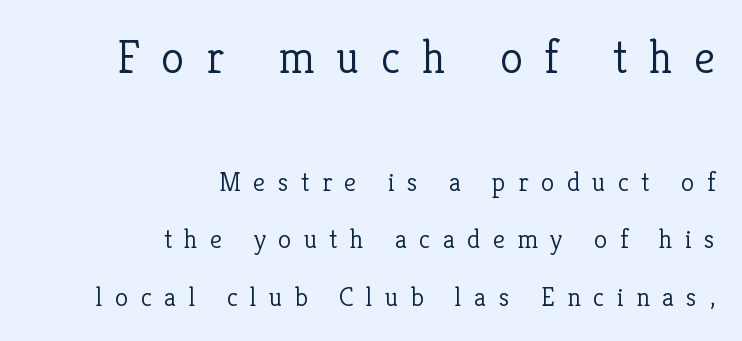
Q: Is the text bold? A: No.
Q: Is the text italic (slanted)? A: No, it is upright.
Q: Is the typeface a serif or a sans-serif typeface? A: Serif.
Q: Is the text underlined? A: No.
Q: How is the paragraph aligned? A: Right-aligned.
Q: Is the spacing between letters normal or unusually wide? A: Unusually wide.
Q: Is the spacing between lines tight, normal or loose? A: Loose.
Q: Which block of text is set in a larger size, the first (top) or the second (bottom)? A: The first (top) one.
Q: Width (condensed, normal, or wide)? A: Normal.
Q: Stroke contrast? A: Low.
Q: x-height? A: Medium.
Q: Monospaced? A: No.
